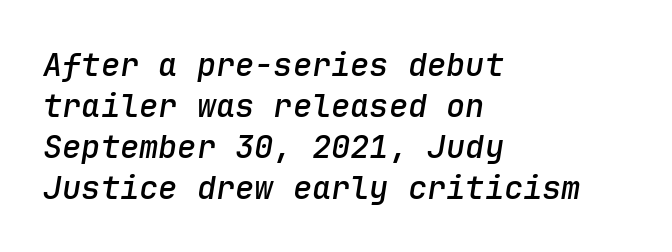
Q: Is the text bold? A: Semi-bold.
Q: Is the text italic (slanted)? A: Yes, it leans right by about 9 degrees.
Q: Is the text underlined? A: No.
Q: How is the paragraph aligned? A: Left-aligned.
Q: Is the spacing between letters normal or unusually wide? A: Normal.
Q: Is the spacing between lines tight, normal or loose? A: Normal.
Q: Width (condensed, normal, or wide)? A: Normal.
Q: Stroke contrast? A: Low.
Q: x-height? A: Medium.
Q: Monospaced? A: Yes.
